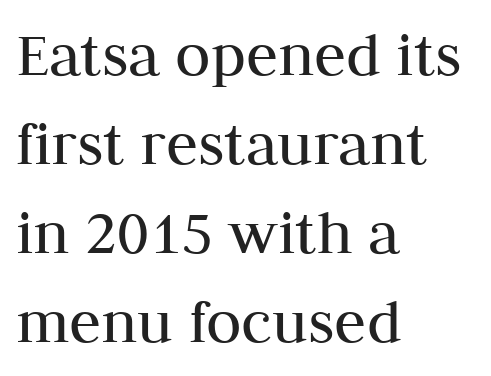
{"serif": "yes", "italic": "no", "bold": "no", "weight": "regular", "width": "normal", "stroke_contrast": "medium", "x_height": "medium", "monospaced": "no", "underline": "no", "align": "left", "line_spacing": "normal", "line_spacing_ratio": 1.37, "letter_spacing": "normal", "letter_spacing_em": 0.0, "glyph_px": 65}
